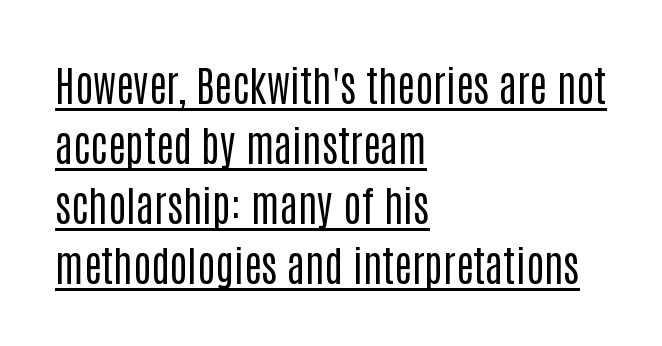
Observe the absence of serifs on each vertical stroke in this sample. A typographer would call this underscored text. It's the straight-up-and-down kind of type. These lines are rendered in a variable-pitch font. Vertically, the passage feels balanced, rows spaced as you'd expect.
